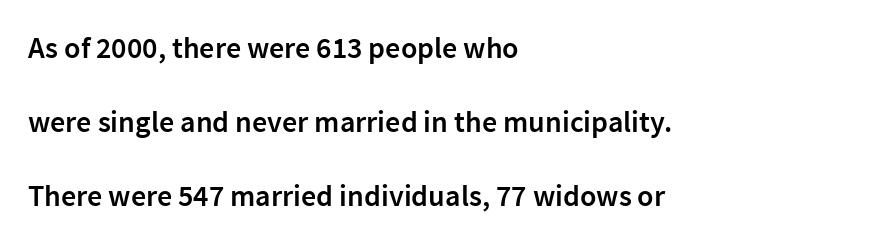
The image shows 30 px semibold sans-serif type, upright; set left-aligned, loose line spacing (2.47x), normal letter spacing, not underlined; low stroke contrast and a medium x-height.
